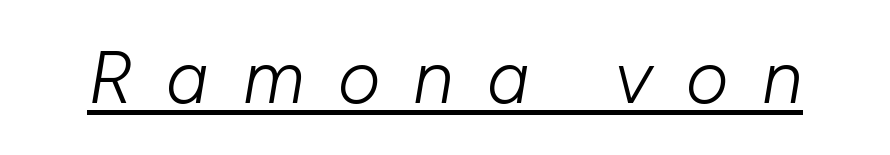
Here the glyphs are tracked loosely, breaking word shapes into spaced letters. Quick note: underline on. You can tell it's italic because the verticals aren't actually vertical. The weight would be labelled regular, book, light, or lighter still. Looks like regular typesetting: each glyph gets only the width it needs.
